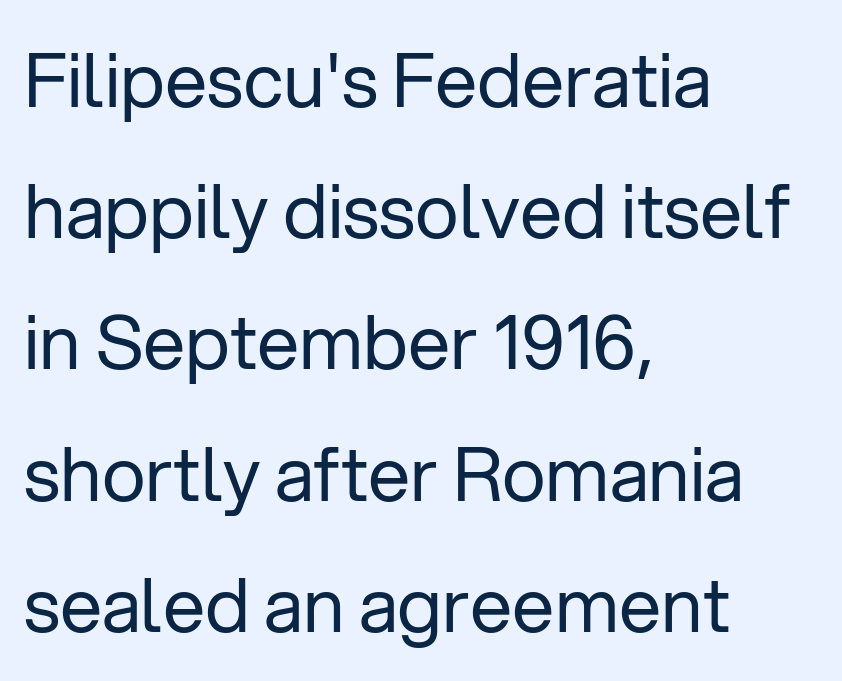
The weight would be labelled regular, book, light, or lighter still. In CSS terms this would be text-align: left. Glyph-to-glyph distance matches everyday printed text. Are there feet on the stems? There aren't — it's a sans. Varying glyph widths throughout — classic text-font behaviour.
